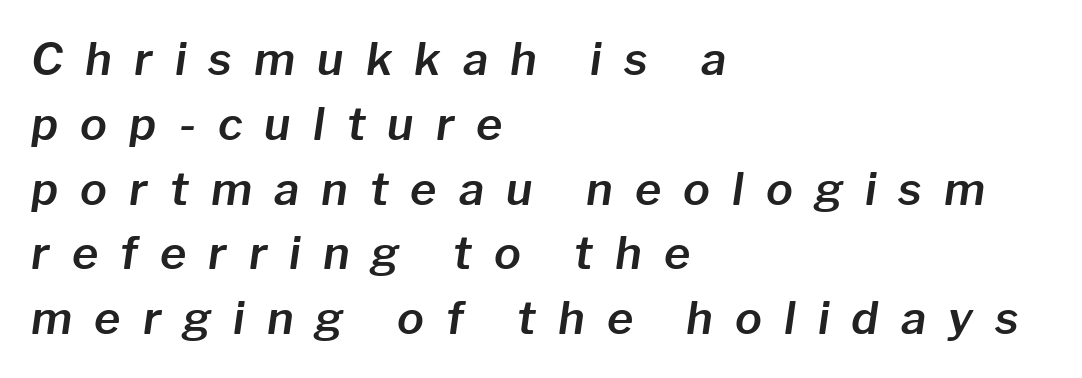
{"italic": "yes", "lean": "right", "slant_degrees": 8, "width": "normal", "stroke_contrast": "low", "x_height": "medium", "monospaced": "no", "underline": "no", "align": "left", "line_spacing": "normal", "line_spacing_ratio": 1.44, "letter_spacing": "wide", "letter_spacing_em": 0.49, "glyph_px": 45}
